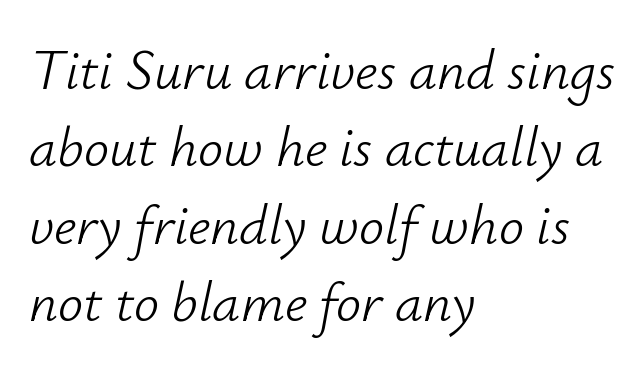
Q: Is the text bold? A: No.
Q: Is the text italic (slanted)? A: Yes, it leans right by about 12 degrees.
Q: Is the text underlined? A: No.
Q: How is the paragraph aligned? A: Left-aligned.
Q: Is the spacing between letters normal or unusually wide? A: Normal.
Q: Is the spacing between lines tight, normal or loose? A: Normal.
Q: Width (condensed, normal, or wide)? A: Normal.
Q: Stroke contrast? A: Low.
Q: x-height? A: Small.
Q: Monospaced? A: No.
